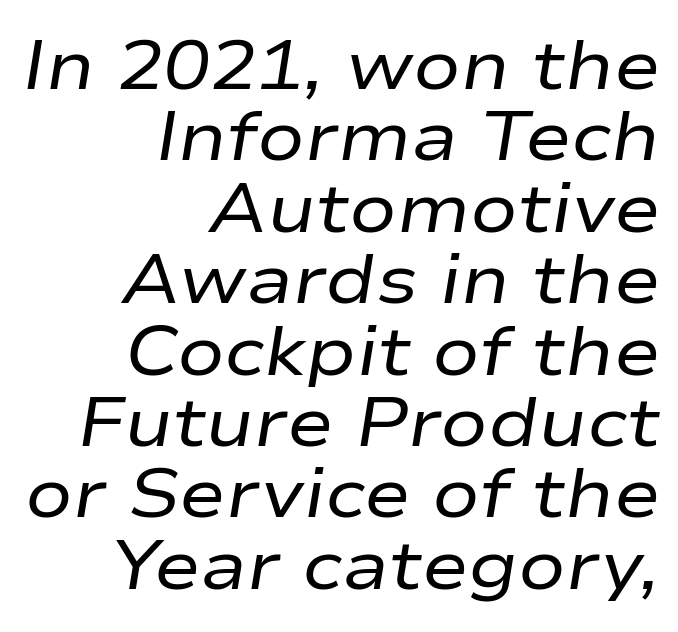
Q: Is the text bold? A: No.
Q: Is the text italic (slanted)? A: Yes, it leans right by about 9 degrees.
Q: Is the text underlined? A: No.
Q: How is the paragraph aligned? A: Right-aligned.
Q: Is the spacing between letters normal or unusually wide? A: Normal.
Q: Is the spacing between lines tight, normal or loose? A: Tight.
Q: Width (condensed, normal, or wide)? A: Wide.
Q: Stroke contrast? A: Low.
Q: x-height? A: Medium.
Q: Monospaced? A: No.
